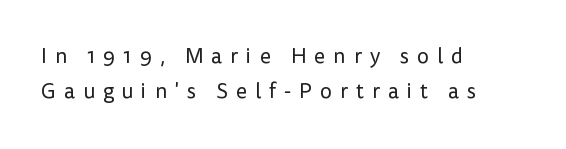
Q: Is the text bold? A: No.
Q: Is the text italic (slanted)? A: No, it is upright.
Q: Is the text underlined? A: No.
Q: How is the paragraph aligned? A: Left-aligned.
Q: Is the spacing between letters normal or unusually wide? A: Unusually wide.
Q: Is the spacing between lines tight, normal or loose? A: Normal.
